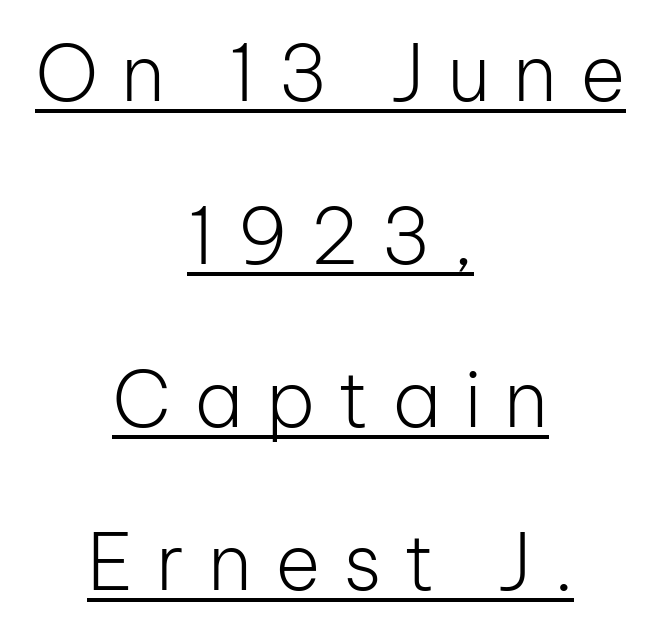
Short and long lines alike share a common midpoint. The face used here appears with an underline applied. Each letter keeps its own natural width here, so spacing adapts to shape. Is the letter spacing exaggerated? Yes — the characters are pushed far apart. The line-height multiplier appears high, well above default. Regarding serifs, this sample does without them.
